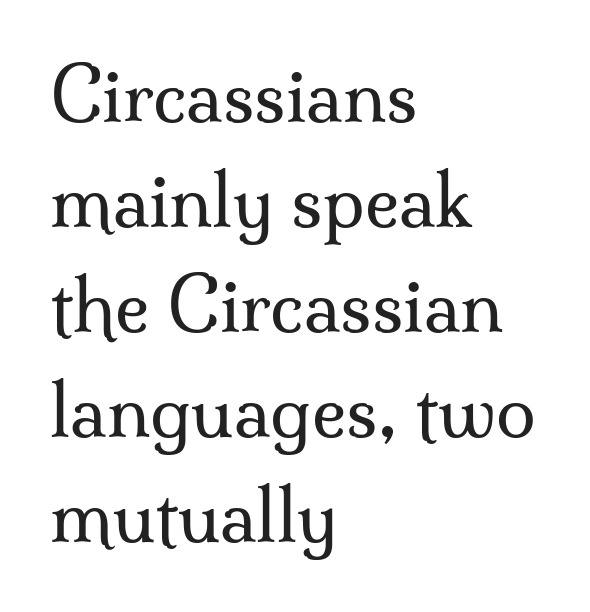
Q: Is the text bold? A: No.
Q: Is the text italic (slanted)? A: No, it is upright.
Q: Is the typeface a serif or a sans-serif typeface? A: Serif.
Q: Is the text underlined? A: No.
Q: How is the paragraph aligned? A: Left-aligned.
Q: Is the spacing between letters normal or unusually wide? A: Normal.
Q: Is the spacing between lines tight, normal or loose? A: Normal.
Q: Width (condensed, normal, or wide)? A: Normal.
Q: Stroke contrast? A: Medium.
Q: x-height? A: Small.
Q: Monospaced? A: No.
